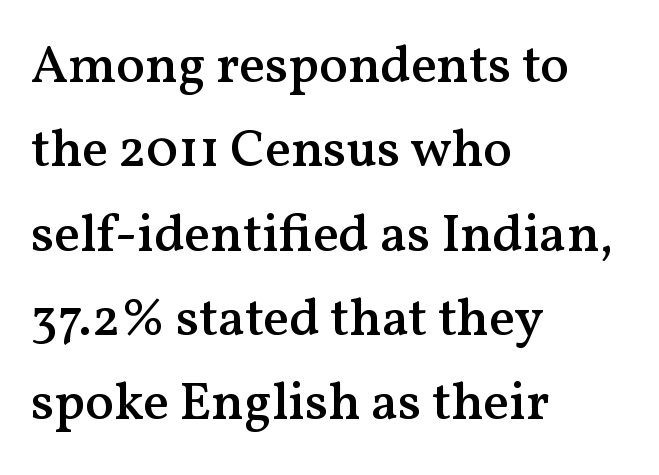
The image shows 53 px semibold serif type, upright; set left-aligned, normal line spacing (1.59x), normal letter spacing, not underlined; medium stroke contrast and a medium x-height.
